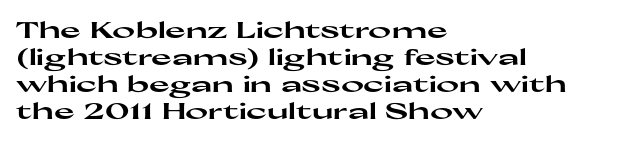
{"italic": "no", "bold": "yes", "underline": "no", "align": "left", "line_spacing_ratio": 1.22, "letter_spacing": "normal", "letter_spacing_em": 0.0, "glyph_px": 22}
